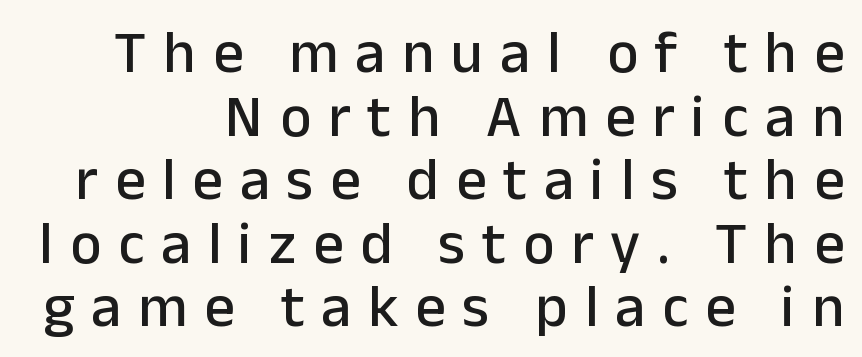
Q: Is the text italic (slanted)? A: No, it is upright.
Q: Is the typeface a serif or a sans-serif typeface? A: Sans-serif.
Q: Is the text underlined? A: No.
Q: How is the paragraph aligned? A: Right-aligned.
Q: Is the spacing between letters normal or unusually wide? A: Unusually wide.
Q: Is the spacing between lines tight, normal or loose? A: Tight.
Q: Width (condensed, normal, or wide)? A: Normal.
Q: Stroke contrast? A: Low.
Q: x-height? A: Medium.
Q: Monospaced? A: No.
